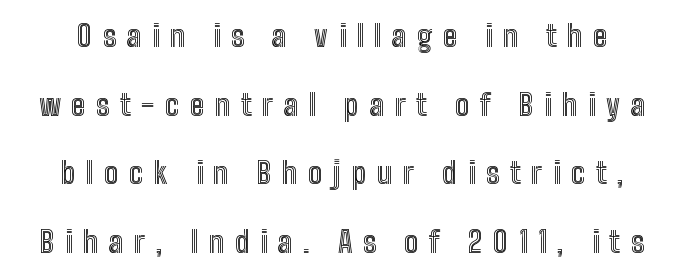
Is there any slant? The stems are plumb. Descenders are the only things crossing below the line. What's the leading like? Stretched, with rows far apart. In terms of letterspacing, this is a distinctly airy, spread setting. The letters advance in unequal steps, a hallmark of proportional type.
